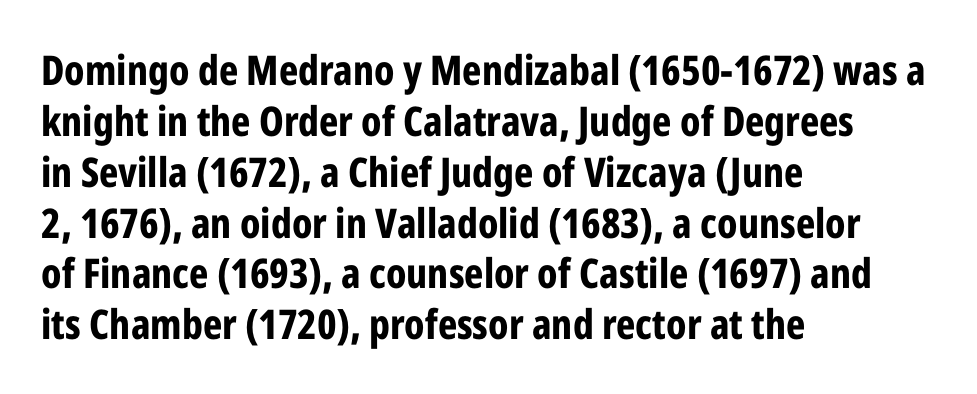
Weight check: bold — yes, fully. Alignment: flush left. No extra tracking has been applied to these lines. These lines were composed using upright roman letters. Is this a sans? Yes — the strokes have no serifs. Character widths vary here, with narrow letters taking less room than wide ones.
